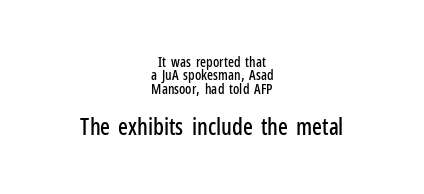
The image shows 23 px text type, upright; set centered, tight line spacing (0.96x), normal letter spacing, not underlined; the second (bottom) block is 1.64x larger.
